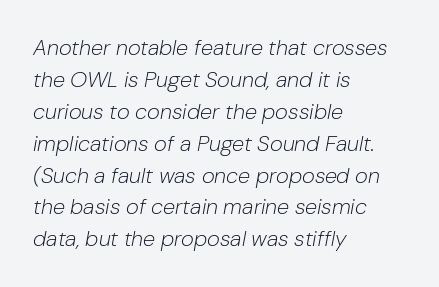
{"italic": "yes", "lean": "right", "slant_degrees": 10, "bold": "no", "underline": "no", "align": "left", "line_spacing": "normal", "line_spacing_ratio": 1.45, "letter_spacing": "normal", "letter_spacing_em": 0.0, "glyph_px": 22}
